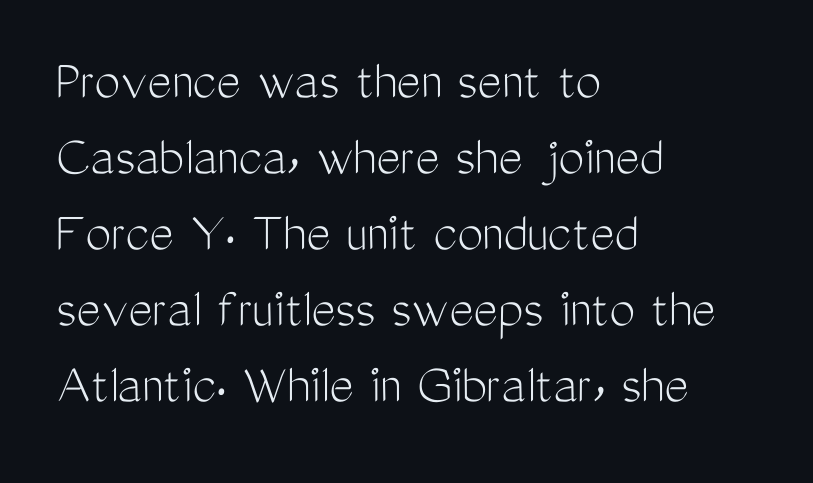
The image shows 58 px light, condensed sans-serif type, upright; set left-aligned, normal line spacing (1.31x), normal letter spacing, not underlined; medium stroke contrast and a medium x-height.
